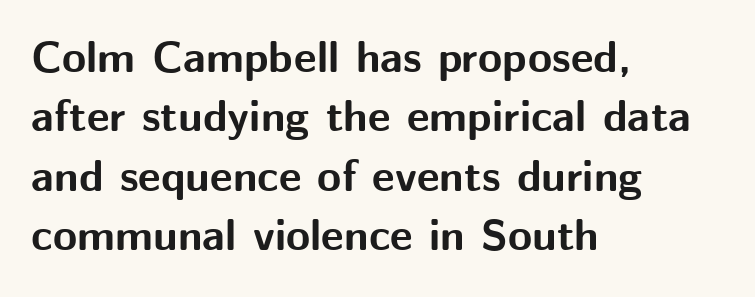
What stands out about the letter spacing? Nothing — it is the standard amount. Grotesque or geometric, the face here clearly has no serifs. Every row of glyphs begins at an identical x-position on the left. Spacing verdict: proportional, widths tailored to each character.
